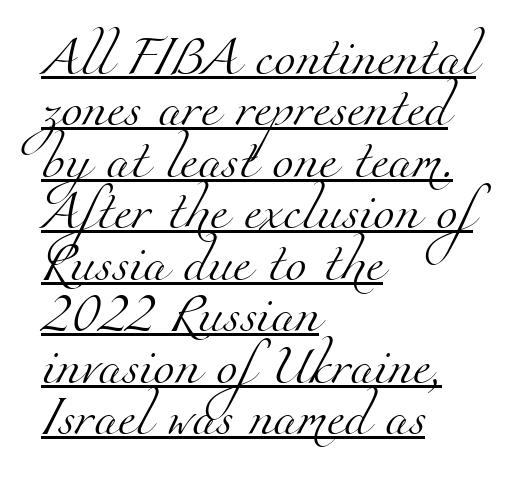
Q: Is the text bold? A: No.
Q: Is the typeface a serif or a sans-serif typeface? A: Serif.
Q: Is the text underlined? A: Yes.
Q: How is the paragraph aligned? A: Left-aligned.
Q: Is the spacing between letters normal or unusually wide? A: Normal.
Q: Is the spacing between lines tight, normal or loose? A: Normal.
Q: Width (condensed, normal, or wide)? A: Normal.
Q: Stroke contrast? A: Medium.
Q: x-height? A: Small.
Q: Monospaced? A: No.
